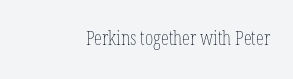
The image shows 20 px text type, upright; set right-aligned, normal letter spacing, not underlined.
